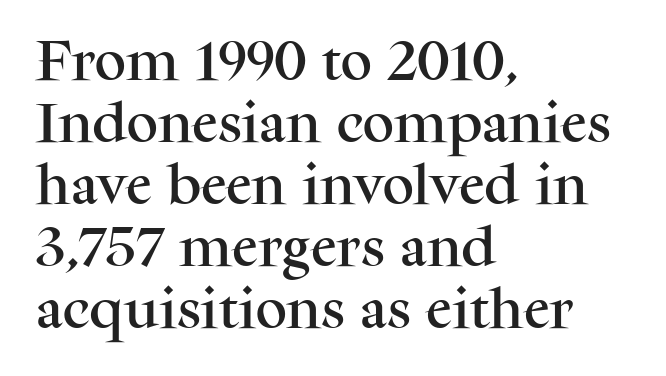
{"serif": "yes", "italic": "no", "width": "normal", "stroke_contrast": "medium", "x_height": "medium", "monospaced": "no", "underline": "no", "align": "left", "line_spacing": "normal", "line_spacing_ratio": 1.41, "letter_spacing": "normal", "letter_spacing_em": 0.0, "glyph_px": 44}
